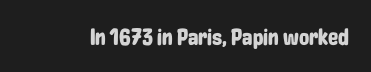
{"italic": "no", "underline": "no", "letter_spacing": "normal", "letter_spacing_em": 0.0, "glyph_px": 23}
